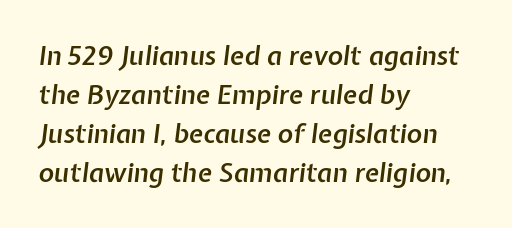
What stands out about the letter spacing? Nothing — it is the standard amount. Would a proofreader flag this as italicized? Yes. Reading down the column, the eye jumps a familiar distance to each next line. Does the copy run flush right? No — it runs flush left. Its strokes are somewhat broadened, the hallmark of semibold type. Letters rest on an invisible, unmarked baseline.
